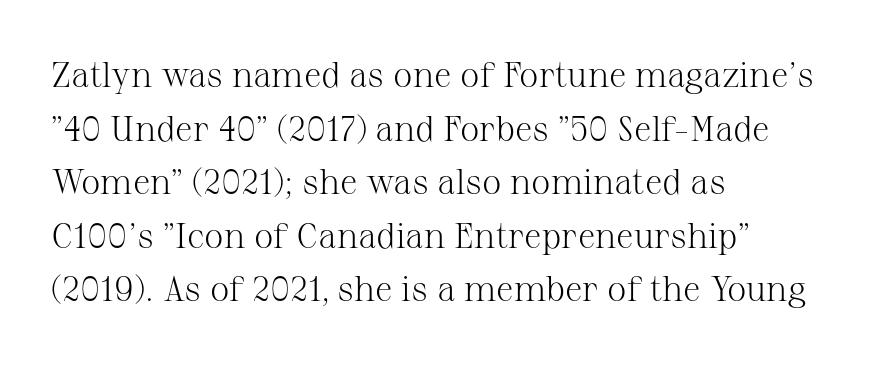
The image shows 35 px light serif type, upright; set left-aligned, normal line spacing (1.53x), normal letter spacing, not underlined; medium stroke contrast and a medium x-height.
